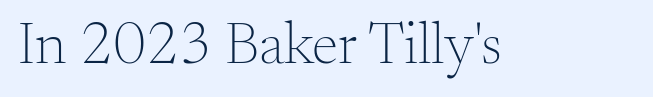
{"serif": "yes", "italic": "no", "bold": "no", "weight": "light", "width": "normal", "stroke_contrast": "medium", "x_height": "small", "monospaced": "no", "underline": "no", "letter_spacing": "normal", "letter_spacing_em": 0.0, "glyph_px": 60}
